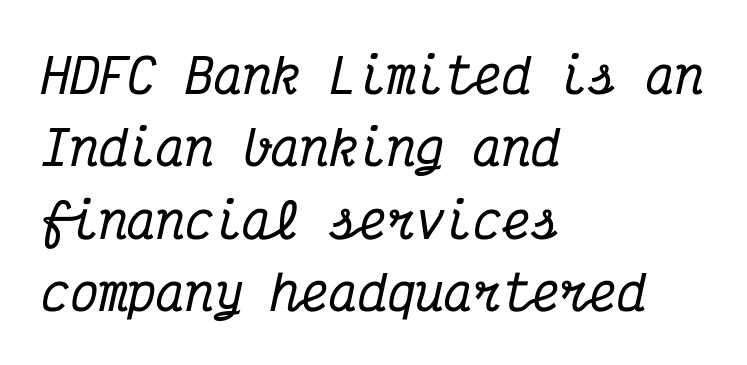
The image shows 48 px condensed serif type, italic (leaning right), monospaced; set left-aligned, normal line spacing (1.51x), normal letter spacing, not underlined; medium stroke contrast and a medium x-height.
